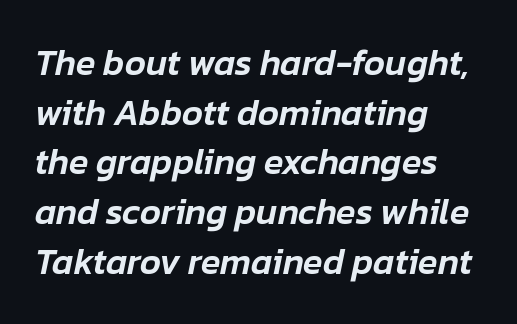
{"italic": "yes", "lean": "right", "slant_degrees": 12, "width": "normal", "stroke_contrast": "low", "x_height": "medium", "monospaced": "no", "underline": "no", "align": "left", "line_spacing": "normal", "line_spacing_ratio": 1.38, "letter_spacing": "normal", "letter_spacing_em": 0.0, "glyph_px": 36}
